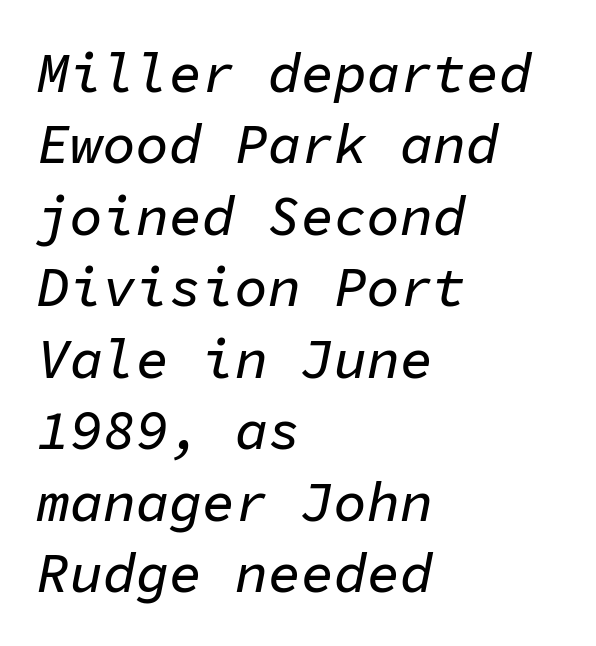
The image shows 55 px text type, italic (leaning right), monospaced; set left-aligned, normal line spacing (1.3x), normal letter spacing, not underlined; low stroke contrast and a medium x-height.
